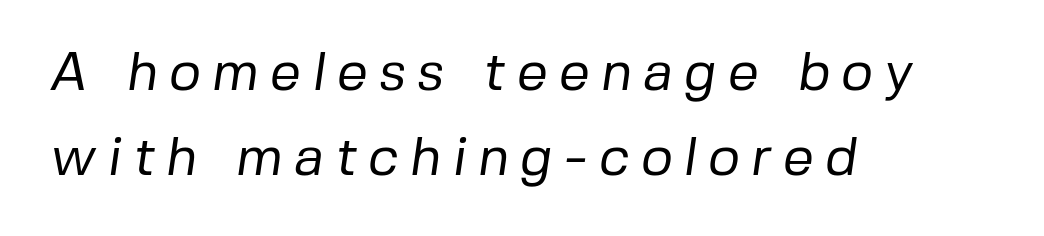
The passage is arranged the way most books set body copy — flush left. The lines sit at an ordinary, default distance from one another. Clear beneath every line of the passage. You could not count columns in this text — the font is proportionally spaced. You could only call the tracking loose — the letters float apart. This is sans-serif lettering, the kind often seen on screens and signage.
